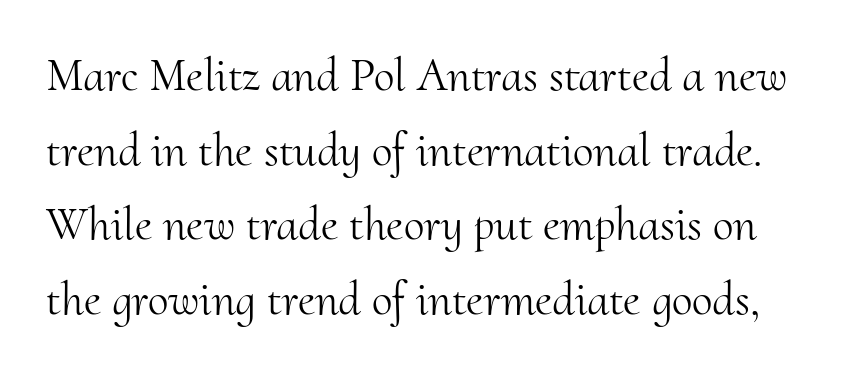
The image shows 47 px light serif type, upright; set normal line spacing (1.59x), normal letter spacing, not underlined; medium stroke contrast and a small x-height.
